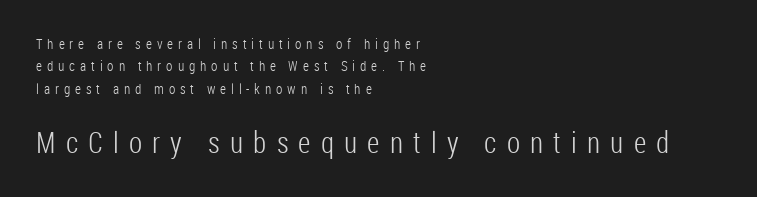
The image shows 29 px light, condensed sans-serif type, upright; set left-aligned, normal line spacing (1.59x), unusually wide letter spacing (+0.35 em), not underlined; the second (bottom) block is 2.07x larger; low stroke contrast and a medium x-height.
